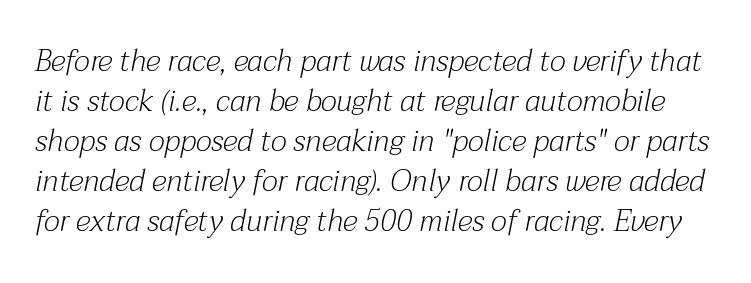
Weight: regular or lighter. Compared with typical paragraphs, the rows here are spaced about the same. The face used here is rendered with its standard letterfit. Clear beneath every line of the passage.
